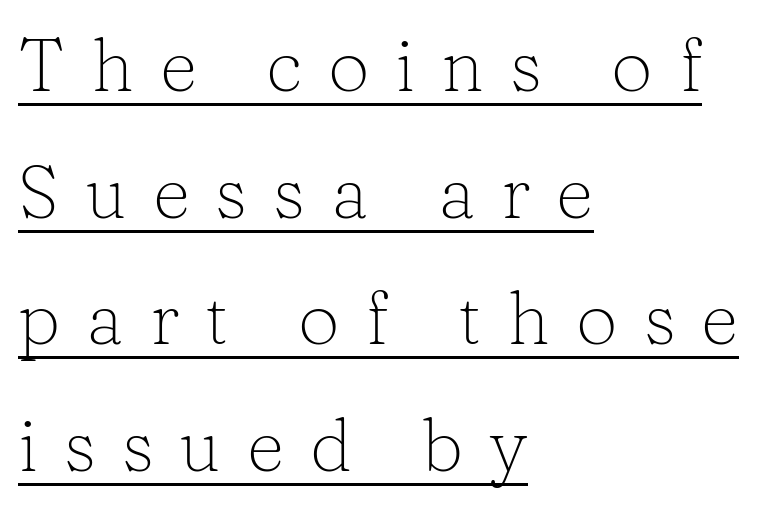
{"serif": "yes", "italic": "no", "bold": "no", "weight": "light", "width": "normal", "stroke_contrast": "low", "x_height": "medium", "monospaced": "no", "underline": "yes", "align": "left", "line_spacing_ratio": 1.71, "letter_spacing": "wide", "letter_spacing_em": 0.35, "glyph_px": 74}
